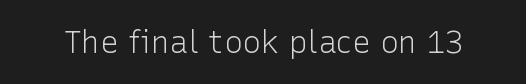
Q: Is the text bold? A: No.
Q: Is the text italic (slanted)? A: No, it is upright.
Q: Is the typeface a serif or a sans-serif typeface? A: Sans-serif.
Q: Is the text underlined? A: No.
Q: Is the spacing between letters normal or unusually wide? A: Normal.
Q: Width (condensed, normal, or wide)? A: Normal.
Q: Stroke contrast? A: Low.
Q: x-height? A: Medium.
Q: Monospaced? A: No.
